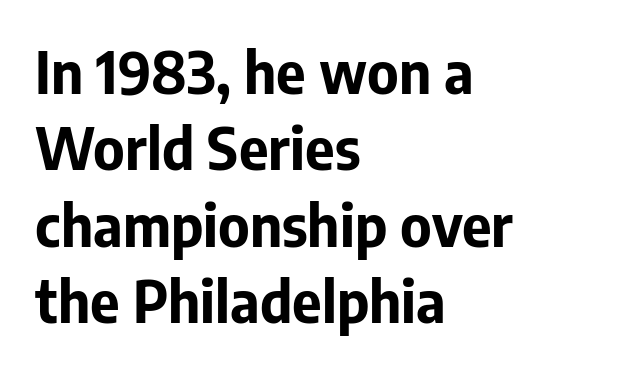
Students, this is bold: see how much ink each stroke carries. Serif or sans? Sans — the stroke terminals are bare. When letters stand straight like this, we call the style roman or upright. Here the designer chose a conventional face with non-uniform glyph widths. These lines are set flush left with a ragged right edge.
